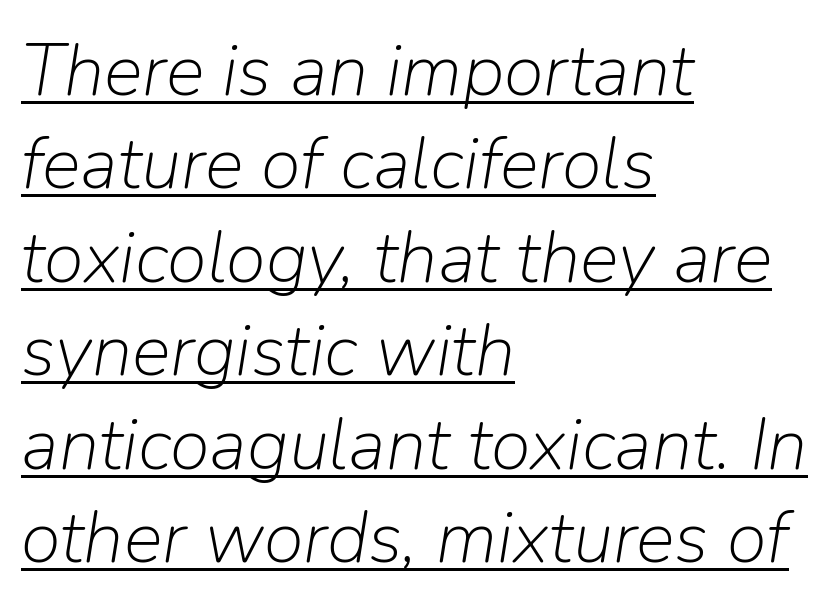
Q: Is the text bold? A: No.
Q: Is the text italic (slanted)? A: Yes, it leans right by about 9 degrees.
Q: Is the text underlined? A: Yes.
Q: How is the paragraph aligned? A: Left-aligned.
Q: Is the spacing between letters normal or unusually wide? A: Normal.
Q: Is the spacing between lines tight, normal or loose? A: Normal.
Q: Width (condensed, normal, or wide)? A: Normal.
Q: Stroke contrast? A: Low.
Q: x-height? A: Medium.
Q: Monospaced? A: No.
